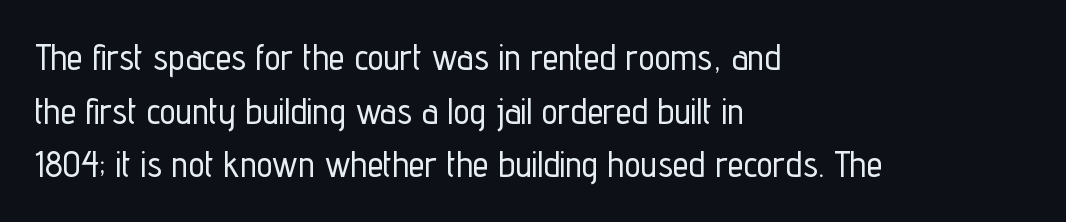
Q: Is the text italic (slanted)? A: No, it is upright.
Q: Is the typeface a serif or a sans-serif typeface? A: Sans-serif.
Q: Is the text underlined? A: No.
Q: How is the paragraph aligned? A: Left-aligned.
Q: Is the spacing between letters normal or unusually wide? A: Normal.
Q: Is the spacing between lines tight, normal or loose? A: Normal.
Q: Width (condensed, normal, or wide)? A: Condensed.
Q: Stroke contrast? A: Low.
Q: x-height? A: Medium.
Q: Monospaced? A: No.
